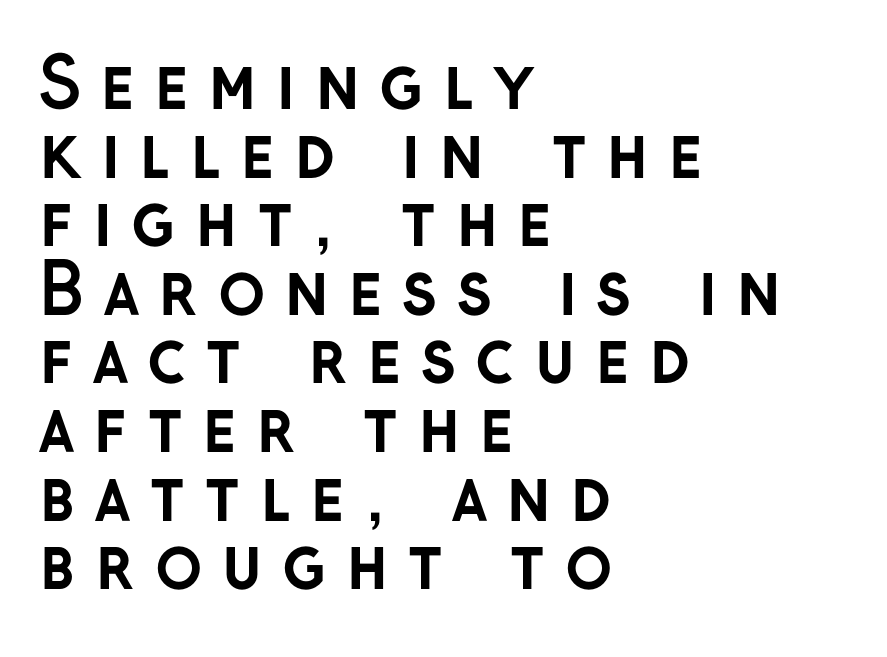
The image shows 70 px semibold sans-serif type, upright; set left-aligned, tight line spacing (0.98x), unusually wide letter spacing (+0.27 em), not underlined; low stroke contrast and a medium x-height.
